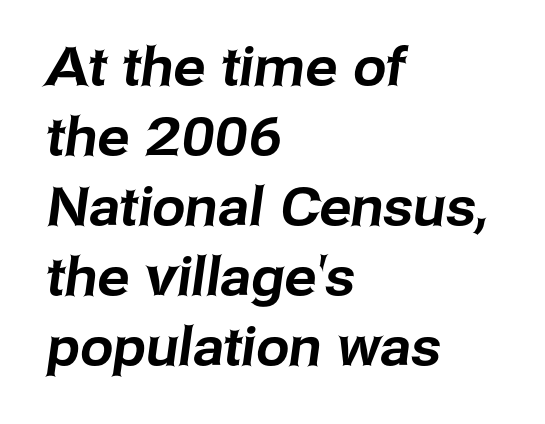
Q: Is the typeface a serif or a sans-serif typeface? A: Sans-serif.
Q: Is the text underlined? A: No.
Q: How is the paragraph aligned? A: Left-aligned.
Q: Is the spacing between letters normal or unusually wide? A: Normal.
Q: Is the spacing between lines tight, normal or loose? A: Normal.
Q: Width (condensed, normal, or wide)? A: Normal.
Q: Stroke contrast? A: Low.
Q: x-height? A: Medium.
Q: Monospaced? A: No.
